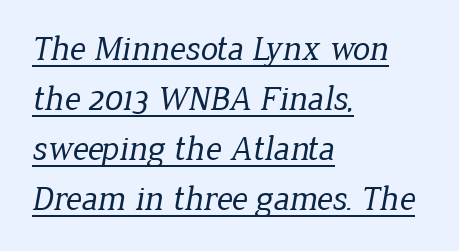
Q: Is the text bold? A: No.
Q: Is the typeface a serif or a sans-serif typeface? A: Serif.
Q: Is the text underlined? A: Yes.
Q: How is the paragraph aligned? A: Left-aligned.
Q: Is the spacing between letters normal or unusually wide? A: Normal.
Q: Is the spacing between lines tight, normal or loose? A: Normal.
Q: Width (condensed, normal, or wide)? A: Normal.
Q: Stroke contrast? A: Low.
Q: x-height? A: Medium.
Q: Monospaced? A: No.
